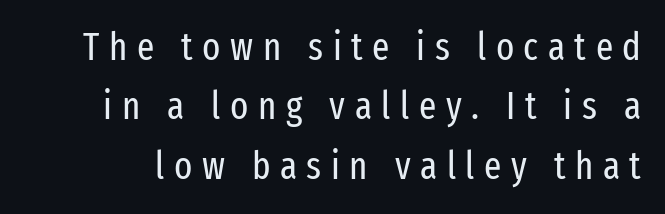
The image shows 38 px regular-weight, condensed sans-serif type, upright; set normal line spacing (1.56x), unusually wide letter spacing (+0.25 em), not underlined; low stroke contrast and a medium x-height.
